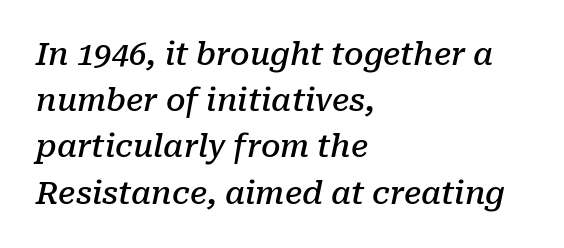
The image shows 31 px semibold serif type, italic (leaning right); set left-aligned, normal line spacing (1.49x), normal letter spacing, not underlined; low stroke contrast and a medium x-height.
